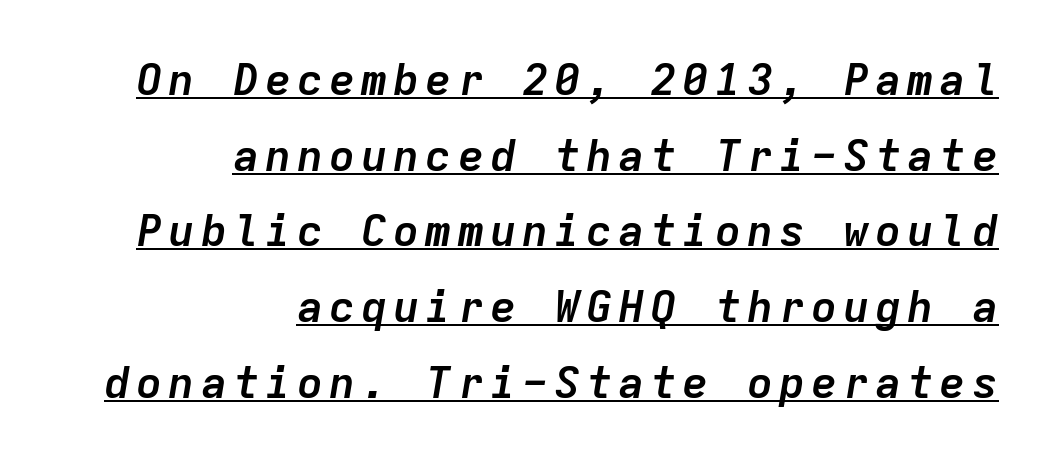
{"italic": "yes", "lean": "right", "slant_degrees": 9, "bold": "yes", "weight": "semibold", "width": "normal", "stroke_contrast": "low", "x_height": "medium", "monospaced": "yes", "underline": "yes", "align": "right", "line_spacing_ratio": 1.72, "glyph_px": 44}
